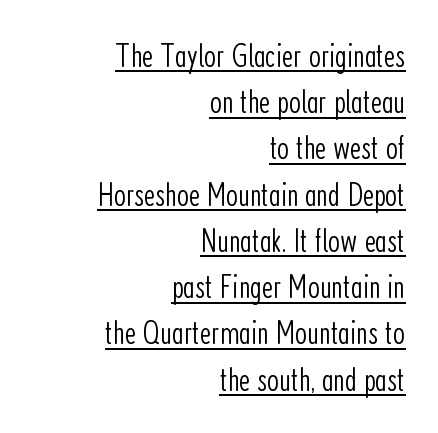
Q: Is the text bold? A: No.
Q: Is the text italic (slanted)? A: No, it is upright.
Q: Is the typeface a serif or a sans-serif typeface? A: Sans-serif.
Q: Is the text underlined? A: Yes.
Q: How is the paragraph aligned? A: Right-aligned.
Q: Is the spacing between letters normal or unusually wide? A: Normal.
Q: Is the spacing between lines tight, normal or loose? A: Normal.
Q: Width (condensed, normal, or wide)? A: Condensed.
Q: Stroke contrast? A: Low.
Q: x-height? A: Medium.
Q: Monospaced? A: No.
